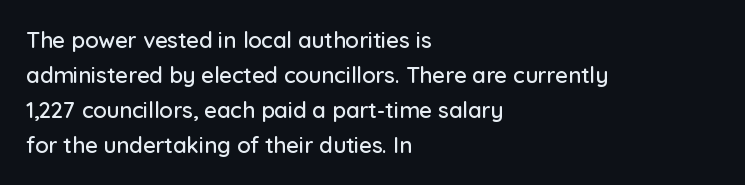
{"italic": "no", "underline": "no", "align": "left", "line_spacing": "normal", "line_spacing_ratio": 1.59, "letter_spacing": "normal", "letter_spacing_em": 0.0, "glyph_px": 22}
